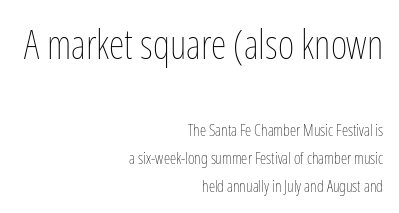
{"italic": "no", "bold": "no", "weight": "thin", "width": "condensed", "stroke_contrast": "low", "x_height": "medium", "monospaced": "no", "underline": "no", "align": "right", "line_spacing_ratio": 1.75, "letter_spacing": "normal", "letter_spacing_em": 0.0, "larger_block": "first", "size_ratio": 2.5, "glyph_px": 40}
